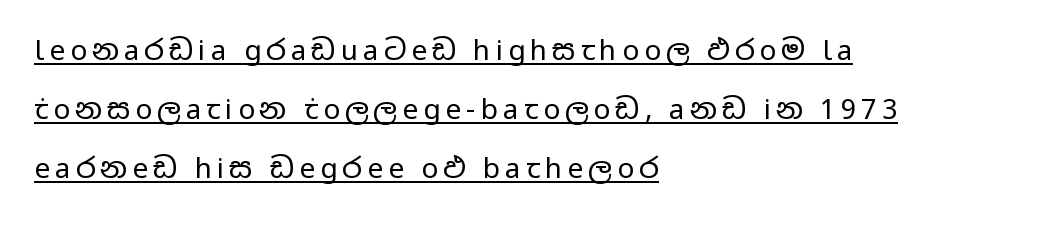
{"serif": "no", "italic": "no", "bold": "no", "weight": "regular", "width": "wide", "stroke_contrast": "low", "x_height": "medium", "monospaced": "no", "underline": "yes", "align": "left", "line_spacing": "loose", "line_spacing_ratio": 2.11, "glyph_px": 28}
